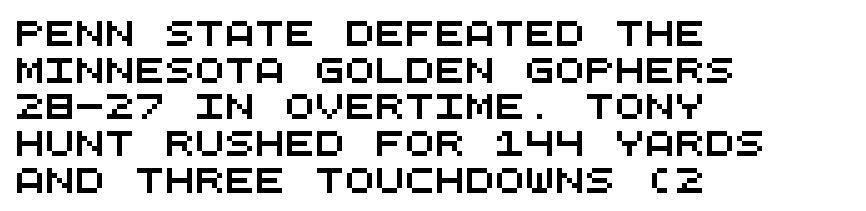
The image shows 25 px text type; set left-aligned, normal line spacing (1.47x), normal letter spacing, not underlined.
